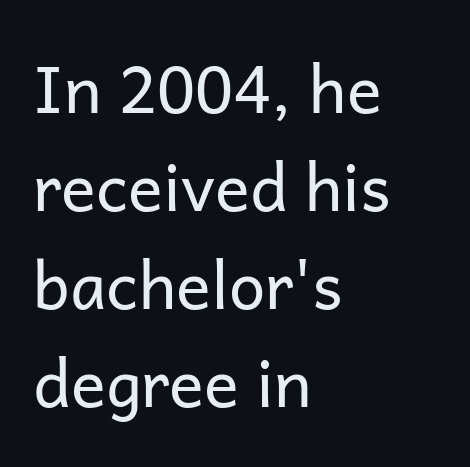
Stroke thickness stays within the range of a standard reading face or lighter. Between one letter and the next there's only the usual sliver of space. Examine the stroke ends and you'll find no serifs. In CSS terms this would be text-align: left. Evenly set lines give the paragraph a standard silhouette.
